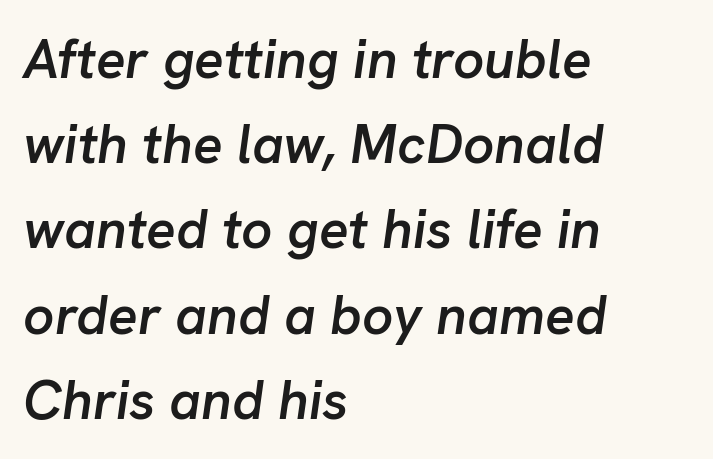
Q: Is the text bold? A: Semi-bold.
Q: Is the text italic (slanted)? A: Yes, it leans right by about 8 degrees.
Q: Is the text underlined? A: No.
Q: How is the paragraph aligned? A: Left-aligned.
Q: Is the spacing between letters normal or unusually wide? A: Normal.
Q: Is the spacing between lines tight, normal or loose? A: Normal.
Q: Width (condensed, normal, or wide)? A: Normal.
Q: Stroke contrast? A: Low.
Q: x-height? A: Medium.
Q: Monospaced? A: No.
